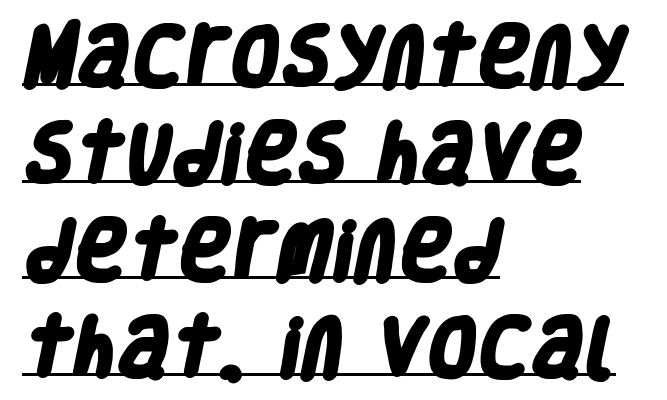
{"serif": "no", "bold": "yes", "weight": "heavy", "width": "condensed", "stroke_contrast": "low", "x_height": "large", "monospaced": "no", "underline": "yes", "align": "left", "line_spacing": "normal", "line_spacing_ratio": 1.49, "letter_spacing": "normal", "letter_spacing_em": 0.0, "glyph_px": 65}
